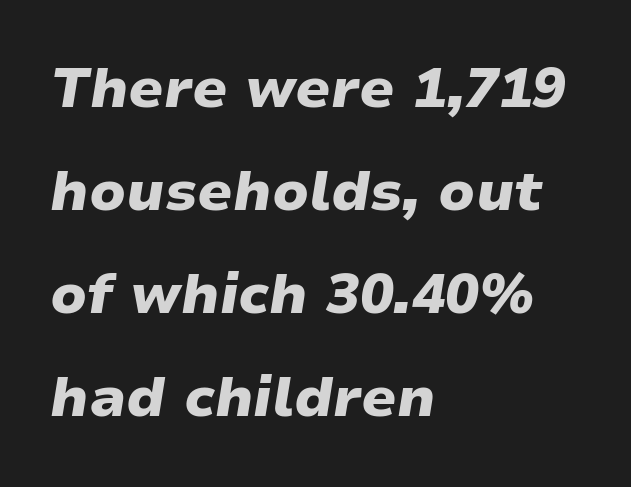
These lines are set flush left with a ragged right edge. Each glyph is drawn with heavy, bold strokes. A typesetter would call this proportional, since set widths differ per character. Compared with ordinary roman type, these characters are visibly tilted. The space directly below the letters is spotless.
